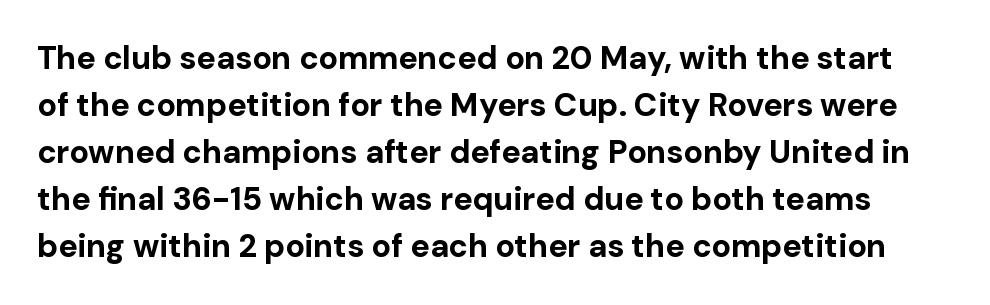
Q: Is the text bold? A: Yes.
Q: Is the text italic (slanted)? A: No, it is upright.
Q: Is the typeface a serif or a sans-serif typeface? A: Sans-serif.
Q: Is the text underlined? A: No.
Q: Is the spacing between letters normal or unusually wide? A: Normal.
Q: Is the spacing between lines tight, normal or loose? A: Normal.
Q: Width (condensed, normal, or wide)? A: Normal.
Q: Stroke contrast? A: Low.
Q: x-height? A: Medium.
Q: Monospaced? A: No.
